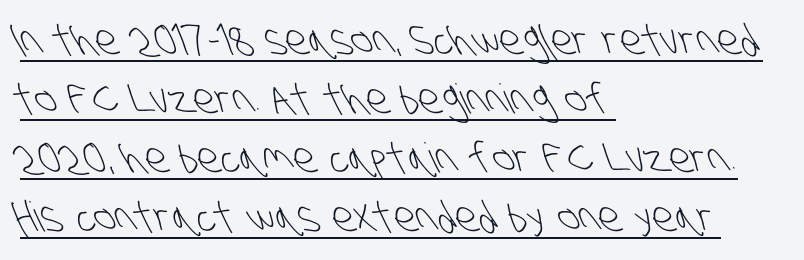
The image shows 41 px light, condensed sans-serif type; set left-aligned, normal line spacing (1.44x), normal letter spacing, underlined; low stroke contrast and a large x-height.
